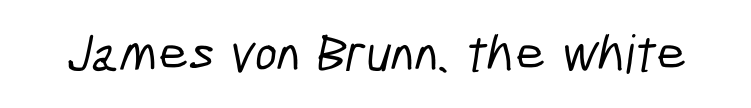
There is no visible air inserted between adjacent glyphs. These lines are rendered in a variable-pitch font. The text was rendered using a sans face with plain stroke endings. Honestly, there is no underline to notice here at all.
